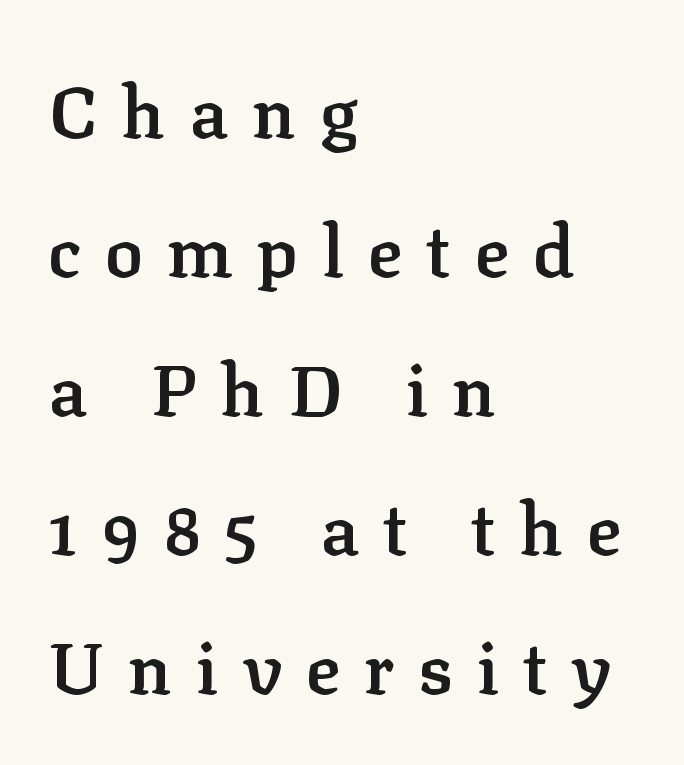
The image shows 72 px semibold serif type, upright; set left-aligned, loose line spacing (1.93x), unusually wide letter spacing (+0.33 em), not underlined; low stroke contrast and a medium x-height.
